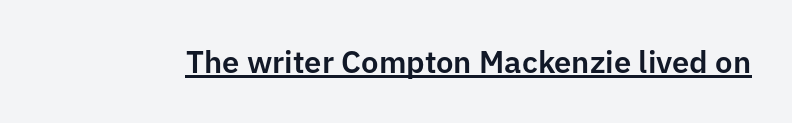
Q: Is the text italic (slanted)? A: No, it is upright.
Q: Is the typeface a serif or a sans-serif typeface? A: Sans-serif.
Q: Is the text underlined? A: Yes.
Q: Is the spacing between letters normal or unusually wide? A: Normal.
Q: Width (condensed, normal, or wide)? A: Normal.
Q: Stroke contrast? A: Low.
Q: x-height? A: Medium.
Q: Monospaced? A: No.
